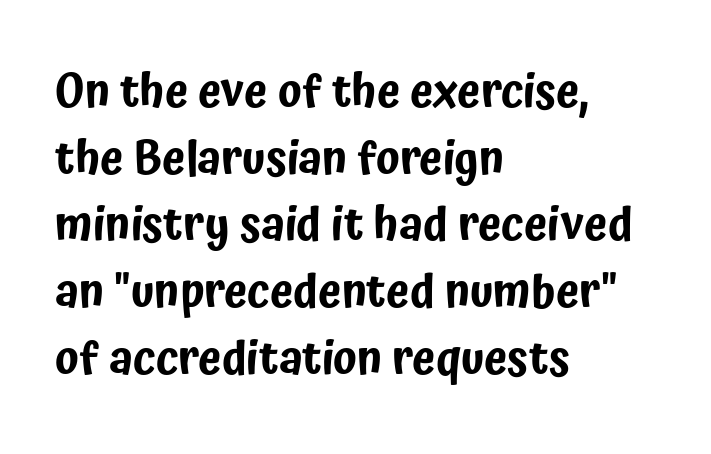
Q: Is the text italic (slanted)? A: No, it is upright.
Q: Is the typeface a serif or a sans-serif typeface? A: Sans-serif.
Q: Is the text underlined? A: No.
Q: How is the paragraph aligned? A: Left-aligned.
Q: Is the spacing between letters normal or unusually wide? A: Normal.
Q: Is the spacing between lines tight, normal or loose? A: Normal.
Q: Width (condensed, normal, or wide)? A: Condensed.
Q: Stroke contrast? A: Low.
Q: x-height? A: Medium.
Q: Monospaced? A: No.
